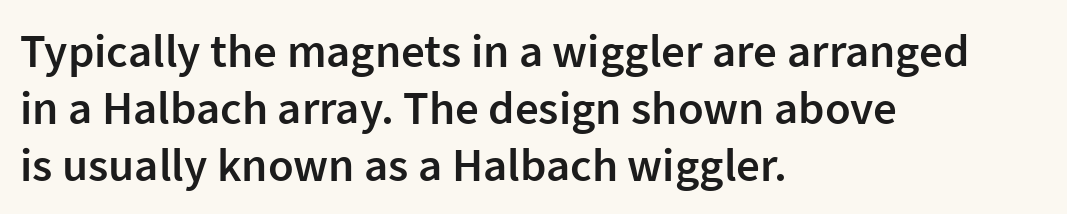
The image shows 47 px semibold sans-serif type, upright; set left-aligned, line spacing 1.21x, normal letter spacing, not underlined; low stroke contrast and a medium x-height.
